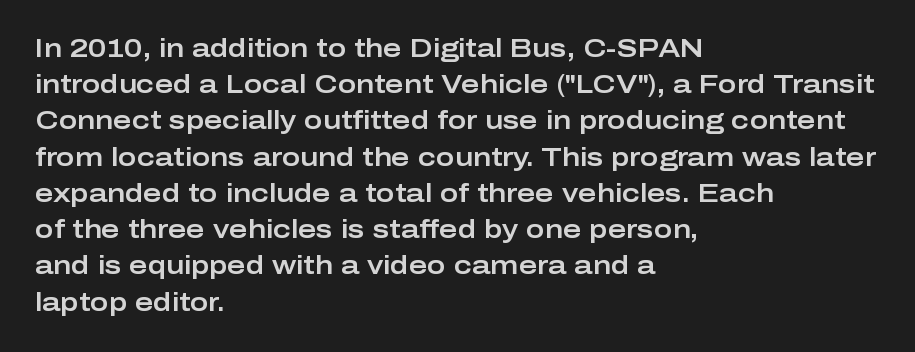
The image shows 25 px text type, upright; set left-aligned, normal line spacing (1.45x), normal letter spacing, not underlined.
